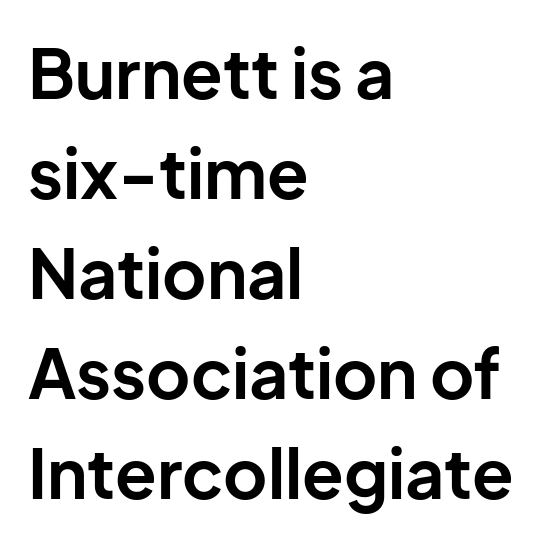
Q: Is the text bold? A: Yes.
Q: Is the text italic (slanted)? A: No, it is upright.
Q: Is the typeface a serif or a sans-serif typeface? A: Sans-serif.
Q: Is the text underlined? A: No.
Q: How is the paragraph aligned? A: Left-aligned.
Q: Is the spacing between letters normal or unusually wide? A: Normal.
Q: Is the spacing between lines tight, normal or loose? A: Normal.
Q: Width (condensed, normal, or wide)? A: Normal.
Q: Stroke contrast? A: Low.
Q: x-height? A: Medium.
Q: Monospaced? A: No.
